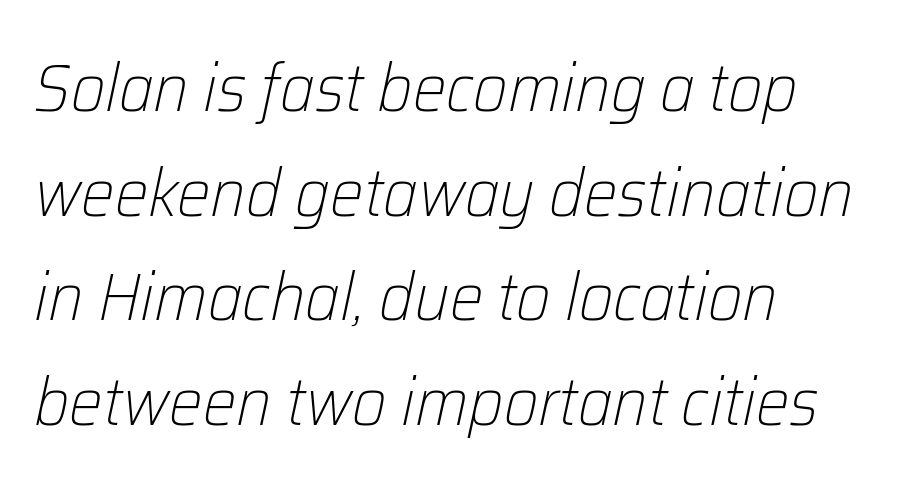
A typesetter would call this proportional, since set widths differ per character. Notice how the stems are inclined rather than vertical — that's the hallmark of italics. Casual observation: everything's shoved over to the left. These lines keep a tight, regular rhythm from letter to letter.
